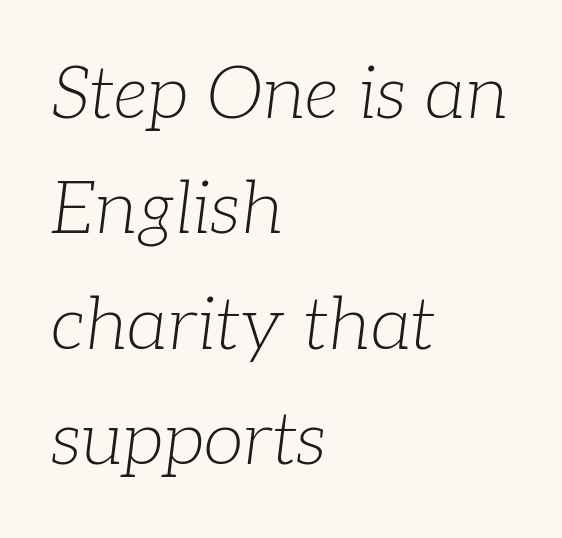
The image shows 73 px light serif type, italic (leaning right); set left-aligned, normal line spacing (1.58x), normal letter spacing, not underlined; low stroke contrast and a medium x-height.
